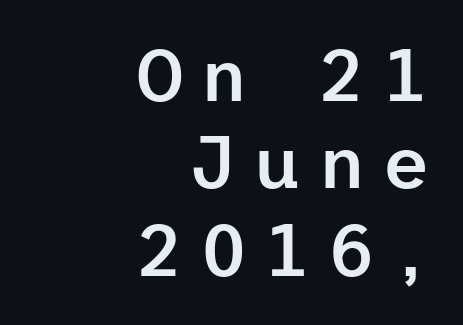
{"serif": "no", "italic": "no", "bold": "semi", "weight": "semibold", "width": "normal", "stroke_contrast": "low", "x_height": "medium", "underline": "no", "align": "right", "line_spacing_ratio": 1.18, "letter_spacing": "wide", "letter_spacing_em": 0.22, "glyph_px": 74}
